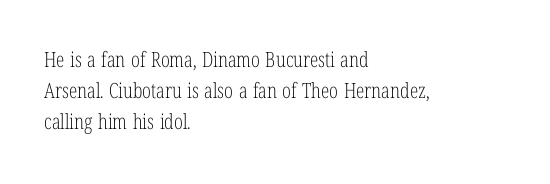
If you drew a line through each stem, it would be perfectly vertical. Leftover space on each line is placed entirely after the last word. The vertical gap from one line to the next is medium. The specimen omits any rule beneath the text block's lines.
